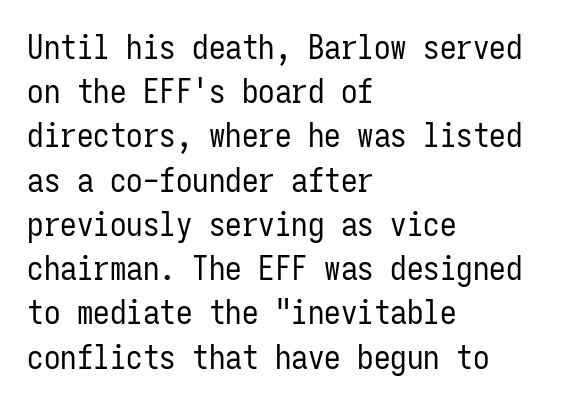
Q: Is the text bold? A: No.
Q: Is the text italic (slanted)? A: No, it is upright.
Q: Is the typeface a serif or a sans-serif typeface? A: Sans-serif.
Q: Is the text underlined? A: No.
Q: How is the paragraph aligned? A: Left-aligned.
Q: Is the spacing between letters normal or unusually wide? A: Normal.
Q: Is the spacing between lines tight, normal or loose? A: Normal.
Q: Width (condensed, normal, or wide)? A: Condensed.
Q: Stroke contrast? A: Low.
Q: x-height? A: Medium.
Q: Monospaced? A: Yes.
